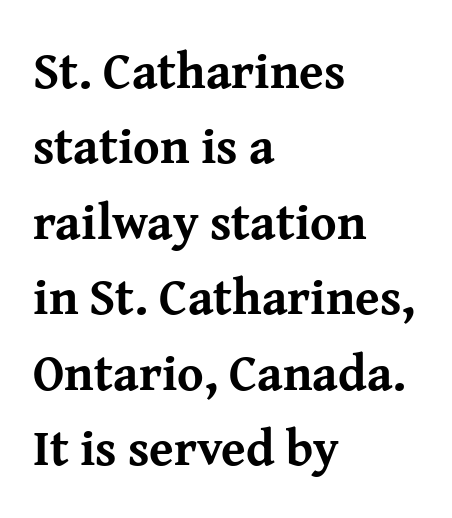
{"serif": "yes", "italic": "no", "bold": "yes", "weight": "bold", "width": "normal", "stroke_contrast": "medium", "x_height": "medium", "monospaced": "no", "underline": "no", "align": "left", "line_spacing": "normal", "line_spacing_ratio": 1.51, "letter_spacing": "normal", "letter_spacing_em": 0.0, "glyph_px": 50}
